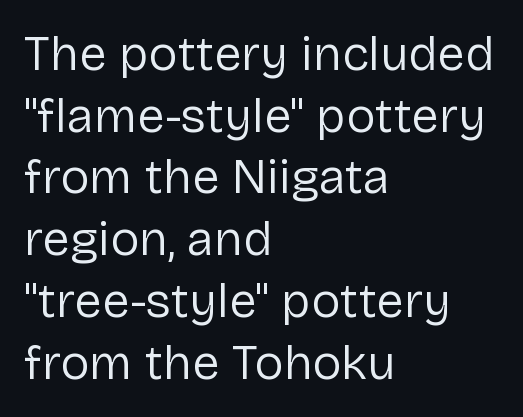
Q: Is the text bold? A: No.
Q: Is the text italic (slanted)? A: No, it is upright.
Q: Is the typeface a serif or a sans-serif typeface? A: Sans-serif.
Q: Is the text underlined? A: No.
Q: How is the paragraph aligned? A: Left-aligned.
Q: Is the spacing between letters normal or unusually wide? A: Normal.
Q: Is the spacing between lines tight, normal or loose? A: Normal.
Q: Width (condensed, normal, or wide)? A: Normal.
Q: Stroke contrast? A: Low.
Q: x-height? A: Medium.
Q: Monospaced? A: No.
